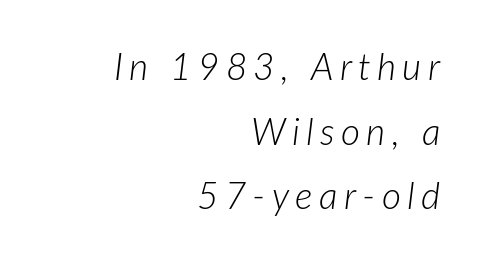
Q: Is the text bold? A: No.
Q: Is the text italic (slanted)? A: Yes, it leans right by about 7 degrees.
Q: Is the text underlined? A: No.
Q: How is the paragraph aligned? A: Right-aligned.
Q: Width (condensed, normal, or wide)? A: Normal.
Q: Stroke contrast? A: Low.
Q: x-height? A: Medium.
Q: Monospaced? A: No.
